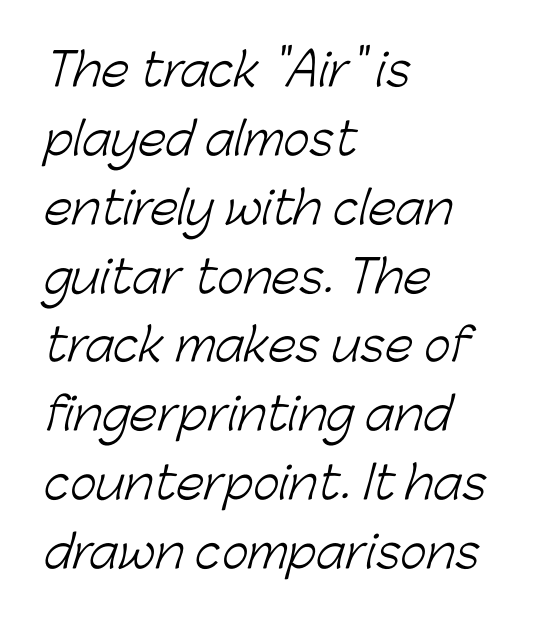
{"serif": "no", "bold": "no", "weight": "light", "width": "normal", "stroke_contrast": "low", "x_height": "medium", "monospaced": "no", "underline": "no", "align": "left", "line_spacing": "normal", "line_spacing_ratio": 1.53, "letter_spacing": "normal", "letter_spacing_em": 0.0, "glyph_px": 45}
